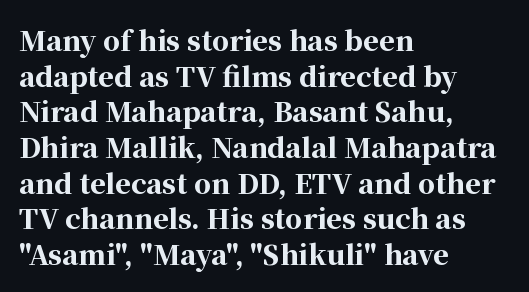
A typesetter would call this leading conventional body-copy spacing. Standard letterfit; no display-style spreading of the glyphs. The axis of the letterforms is exactly vertical. Typeset ragged right — the left edge is the straight one. Clear beneath every line of the passage. Each glyph is drawn with heavy, bold strokes.
